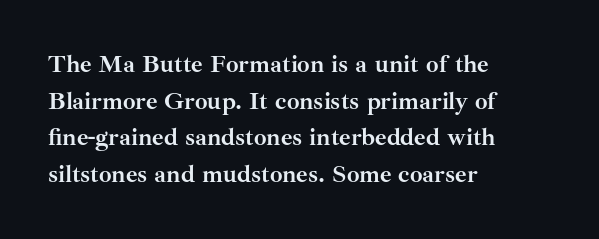
{"italic": "no", "bold": "yes", "underline": "no", "align": "left", "line_spacing": "normal", "line_spacing_ratio": 1.47, "letter_spacing": "normal", "letter_spacing_em": 0.0, "glyph_px": 25}
